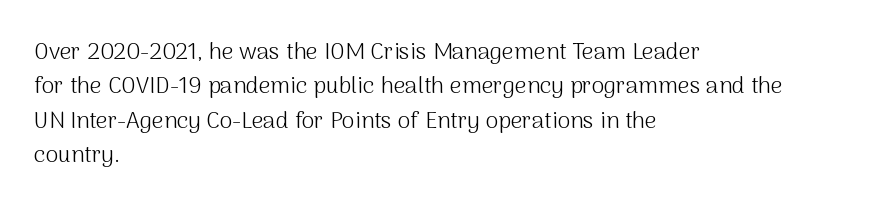
The image shows 23 px text type, upright; set left-aligned, normal line spacing (1.5x), normal letter spacing, not underlined.
